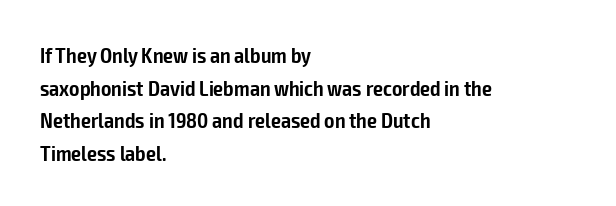
The image shows 22 px text type, upright; set left-aligned, normal line spacing (1.48x), normal letter spacing, not underlined.
